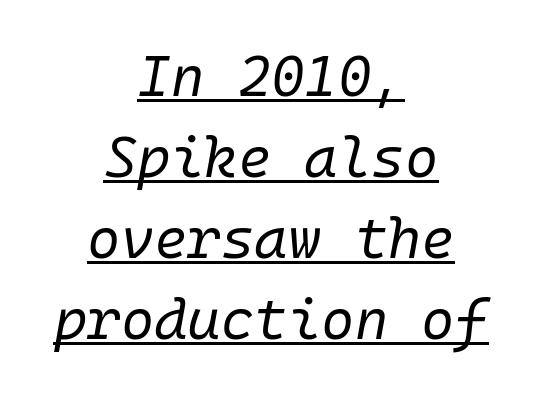
Glyph-to-glyph distance matches everyday printed text. Compared with undecorated copy, this sample adds a rule below the words. The lettering tilts uniformly, giving the passage an italic look. The face looks like a standard text weight, possibly lighter. The text block is weighted toward neither margin, spreading evenly from the middle. These lines sit exactly where default settings would place them.
